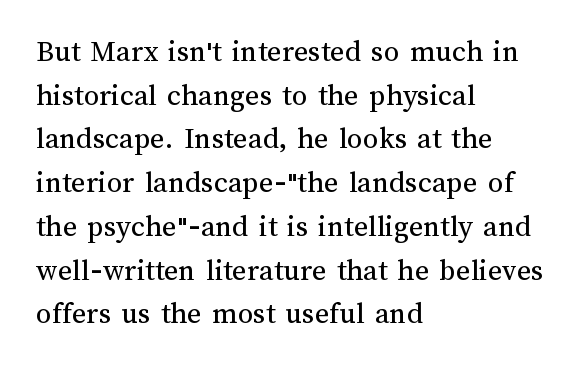
{"italic": "no", "bold": "no", "weight": "regular", "width": "normal", "stroke_contrast": "medium", "x_height": "medium", "monospaced": "no", "underline": "no", "align": "left", "line_spacing": "normal", "line_spacing_ratio": 1.41, "letter_spacing": "normal", "letter_spacing_em": 0.0, "glyph_px": 31}
